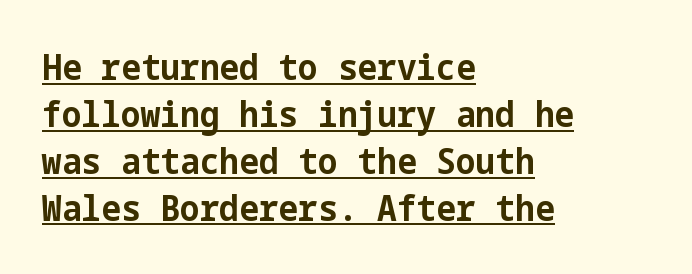
The image shows 35 px bold sans-serif type, upright; set left-aligned, normal line spacing (1.34x), normal letter spacing, underlined; low stroke contrast and a medium x-height.
